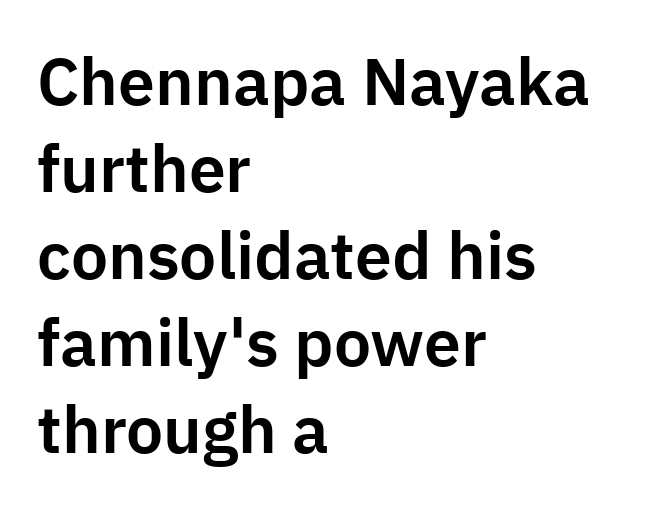
Q: Is the text italic (slanted)? A: No, it is upright.
Q: Is the typeface a serif or a sans-serif typeface? A: Sans-serif.
Q: Is the text underlined? A: No.
Q: How is the paragraph aligned? A: Left-aligned.
Q: Is the spacing between letters normal or unusually wide? A: Normal.
Q: Is the spacing between lines tight, normal or loose? A: Normal.
Q: Width (condensed, normal, or wide)? A: Normal.
Q: Stroke contrast? A: Low.
Q: x-height? A: Medium.
Q: Monospaced? A: No.
